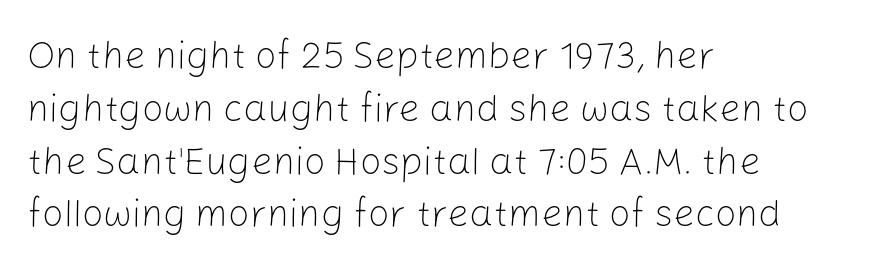
{"serif": "no", "italic": "no", "bold": "no", "weight": "light", "width": "normal", "stroke_contrast": "low", "x_height": "medium", "monospaced": "no", "underline": "no", "align": "left", "line_spacing": "normal", "line_spacing_ratio": 1.39, "letter_spacing": "normal", "letter_spacing_em": 0.0, "glyph_px": 38}
